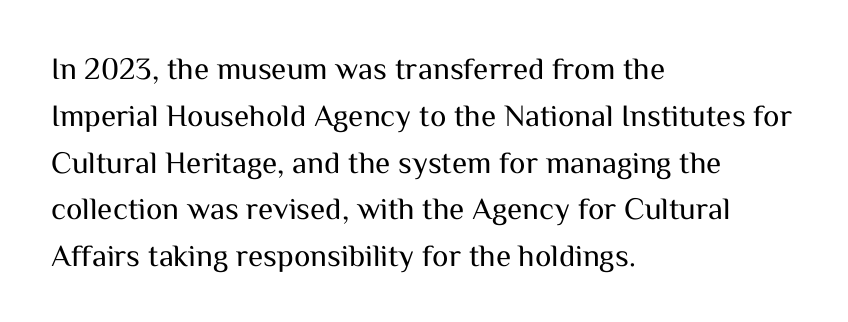
{"serif": "no", "italic": "no", "bold": "no", "weight": "regular", "width": "normal", "stroke_contrast": "medium", "x_height": "medium", "monospaced": "no", "underline": "no", "align": "left", "line_spacing": "normal", "line_spacing_ratio": 1.51, "letter_spacing": "normal", "letter_spacing_em": 0.0, "glyph_px": 31}
